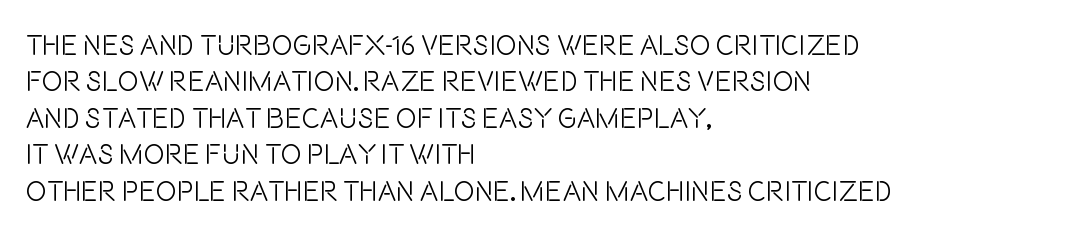
The image shows 28 px light, condensed sans-serif type, upright; set left-aligned, normal line spacing (1.3x), normal letter spacing, not underlined; low stroke contrast and a large x-height.
